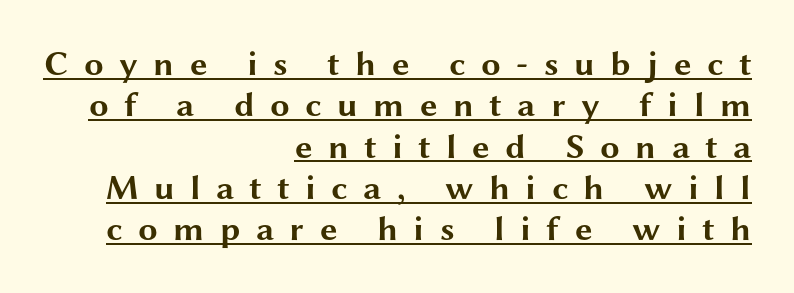
{"serif": "no", "italic": "no", "bold": "yes", "weight": "bold", "width": "wide", "stroke_contrast": "medium", "x_height": "medium", "monospaced": "no", "underline": "yes", "align": "right", "line_spacing_ratio": 1.18, "letter_spacing": "wide", "letter_spacing_em": 0.44, "glyph_px": 35}
